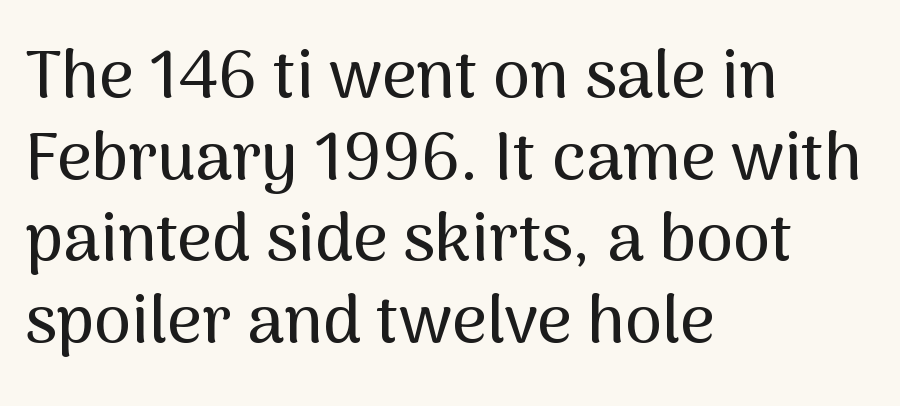
Q: Is the text italic (slanted)? A: No, it is upright.
Q: Is the typeface a serif or a sans-serif typeface? A: Sans-serif.
Q: Is the text underlined? A: No.
Q: How is the paragraph aligned? A: Left-aligned.
Q: Is the spacing between letters normal or unusually wide? A: Normal.
Q: Width (condensed, normal, or wide)? A: Normal.
Q: Stroke contrast? A: Medium.
Q: x-height? A: Medium.
Q: Monospaced? A: No.
